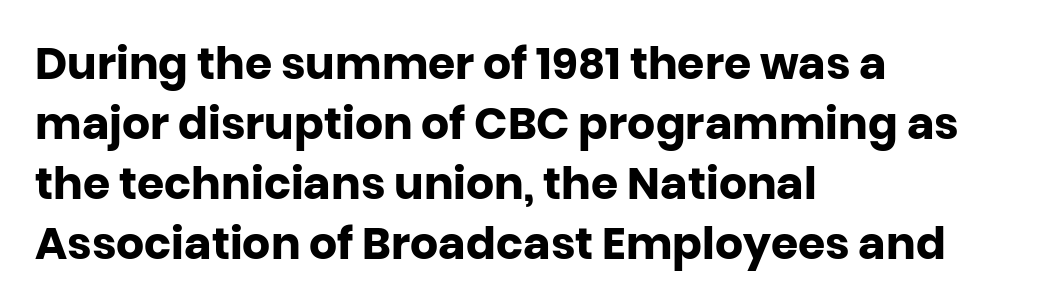
{"serif": "no", "italic": "no", "bold": "yes", "weight": "heavy", "width": "normal", "stroke_contrast": "low", "x_height": "large", "monospaced": "no", "underline": "no", "align": "left", "line_spacing": "normal", "line_spacing_ratio": 1.36, "letter_spacing": "normal", "letter_spacing_em": 0.0, "glyph_px": 44}
